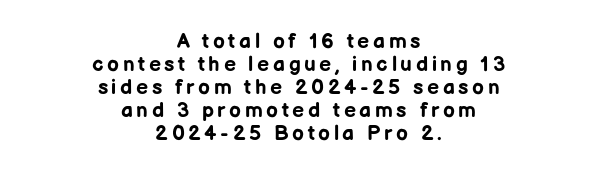
Has an underline been added? It has not. The paragraph has two soft edges and a firm central axis. The typesetting leans heavy: a genuine bold. How would I describe the line gaps? Narrow and economical. Style check: upright.
